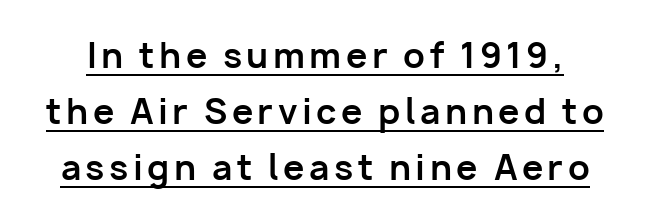
Q: Is the text bold? A: Yes.
Q: Is the text italic (slanted)? A: No, it is upright.
Q: Is the typeface a serif or a sans-serif typeface? A: Sans-serif.
Q: Is the text underlined? A: Yes.
Q: Is the spacing between lines tight, normal or loose? A: Normal.
Q: Width (condensed, normal, or wide)? A: Normal.
Q: Stroke contrast? A: Low.
Q: x-height? A: Medium.
Q: Monospaced? A: No.
